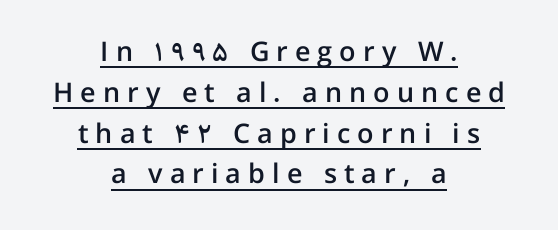
The image shows 27 px text type, upright; set centered, normal line spacing (1.51x), unusually wide letter spacing (+0.26 em), underlined.
